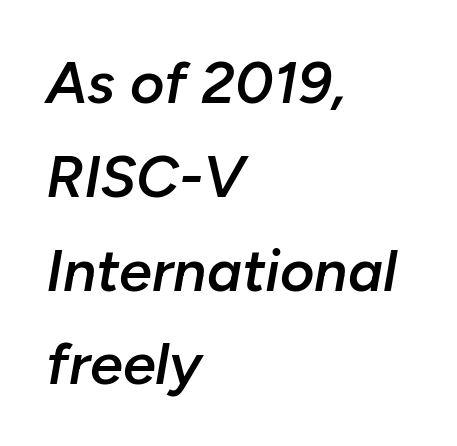
{"italic": "yes", "lean": "right", "slant_degrees": 10, "bold": "semi", "weight": "semibold", "width": "normal", "stroke_contrast": "low", "x_height": "medium", "monospaced": "no", "underline": "no", "align": "left", "line_spacing": "normal", "line_spacing_ratio": 1.59, "letter_spacing": "normal", "letter_spacing_em": 0.0, "glyph_px": 59}
